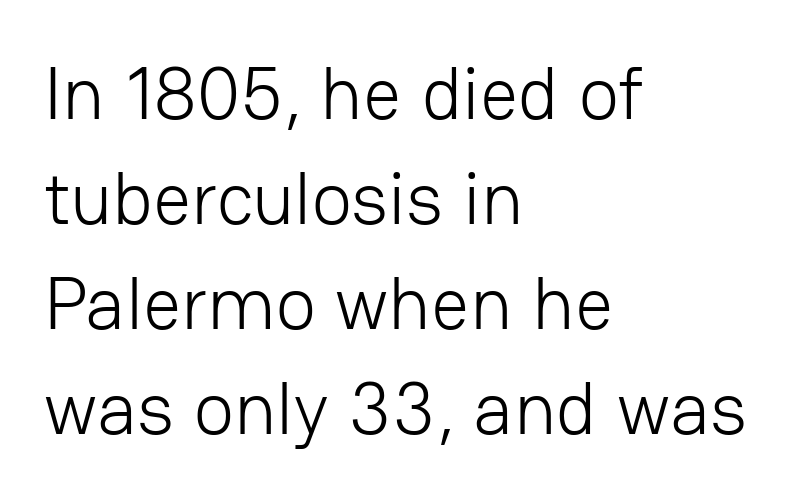
Q: Is the text bold? A: No.
Q: Is the text italic (slanted)? A: No, it is upright.
Q: Is the typeface a serif or a sans-serif typeface? A: Sans-serif.
Q: Is the text underlined? A: No.
Q: How is the paragraph aligned? A: Left-aligned.
Q: Is the spacing between letters normal or unusually wide? A: Normal.
Q: Is the spacing between lines tight, normal or loose? A: Normal.
Q: Width (condensed, normal, or wide)? A: Normal.
Q: Stroke contrast? A: Low.
Q: x-height? A: Medium.
Q: Monospaced? A: No.
